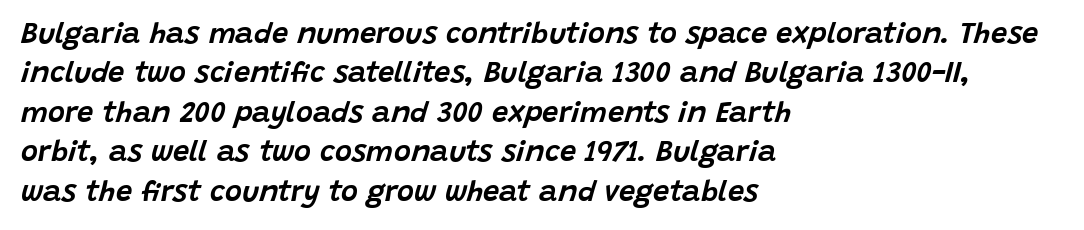
The image shows 29 px text type, italic (leaning right); set left-aligned, normal line spacing (1.36x), normal letter spacing, not underlined; low stroke contrast and a large x-height.
